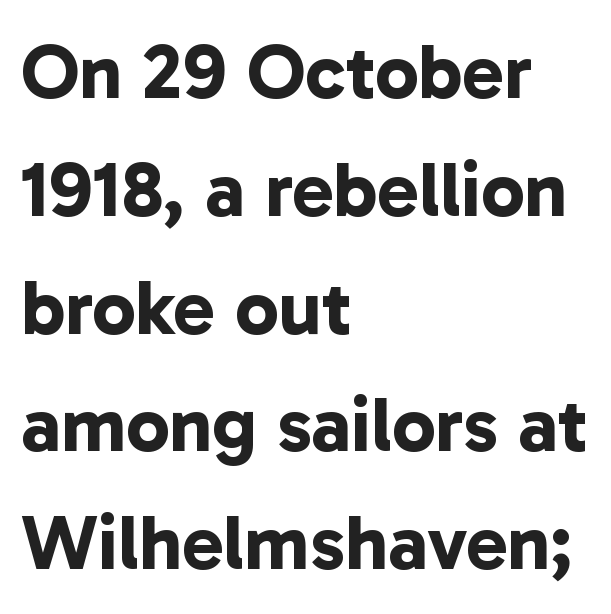
{"serif": "no", "bold": "yes", "weight": "bold", "width": "normal", "stroke_contrast": "low", "x_height": "medium", "monospaced": "no", "underline": "no", "align": "left", "line_spacing": "normal", "line_spacing_ratio": 1.51, "letter_spacing": "normal", "letter_spacing_em": 0.0, "glyph_px": 78}
